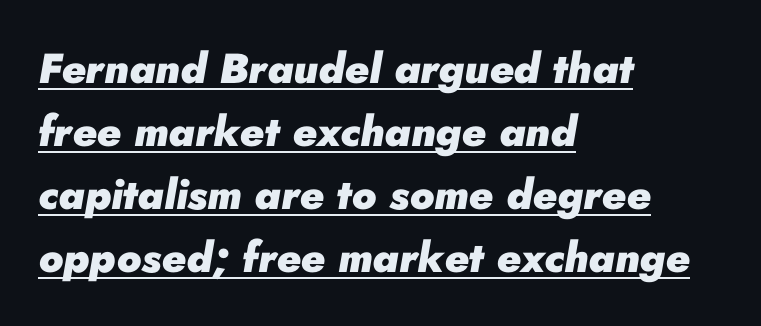
Emphasis is given by a line drawn under the lettering. Compared with an ordinary text face, these strokes are far heavier — a full bold. Honestly, the letter spacing is just normal — you wouldn't notice it. The vertical gap from one line to the next is medium. These lines stack with their left ends in a neat column.
